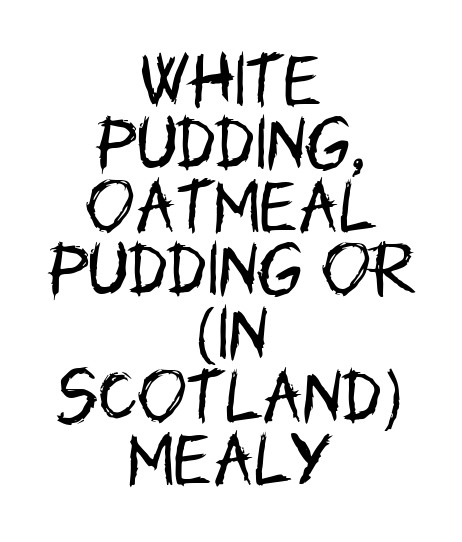
The paragraph shown floats in the horizontal middle. Proportional: the letters do not fall into vertical columns. Beneath every word, the page is bare. Notice how the stems are strictly vertical — no italics here.
